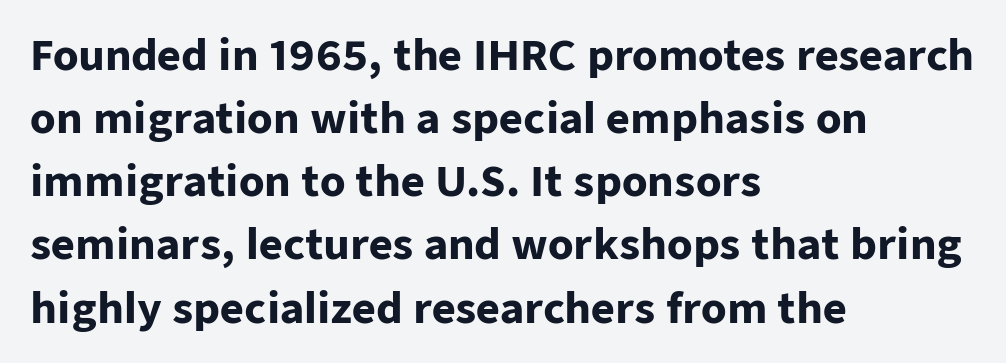
The image shows 41 px heavy sans-serif type, upright; set left-aligned, normal line spacing (1.54x), normal letter spacing, not underlined; low stroke contrast and a medium x-height.
